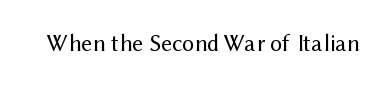
{"italic": "no", "bold": "no", "underline": "no", "letter_spacing": "normal", "letter_spacing_em": 0.0, "glyph_px": 24}
